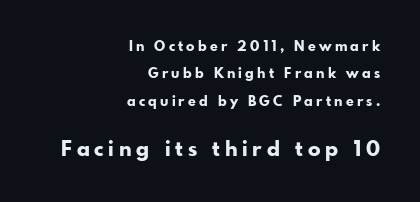
The image shows 21 px bold type, upright; set right-aligned, loose line spacing (1.96x), unusually wide letter spacing (+0.23 em), not underlined; the second (bottom) block is 1.5x larger.
